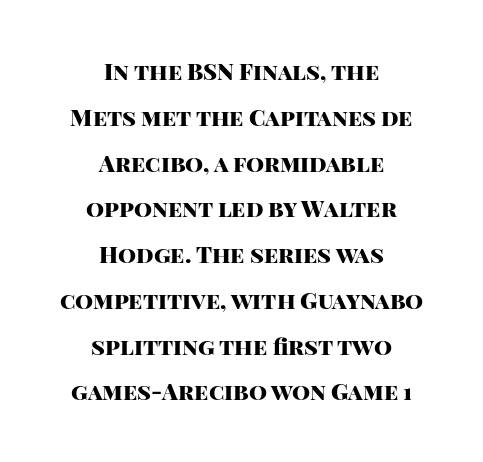
Italic? Not at all — the glyphs are vertical. Horizontal alignment here is central, giving a formal, balanced look. The face used here has the dense, thick strokes of a bold. The leading is generous, giving the passage an open texture.
